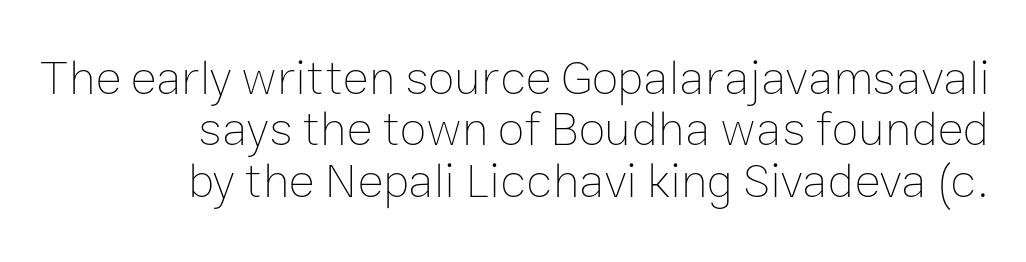
The letterforms sit at book weight or below. Typeset ragged left — the right edge is the straight one. Rows of type sit shoulder to shoulder in the vertical direction. Underlining? Definitely not there. This sample uses an upright cut, with every glyph sitting square on the baseline. Glyph-to-glyph distance matches everyday printed text.
